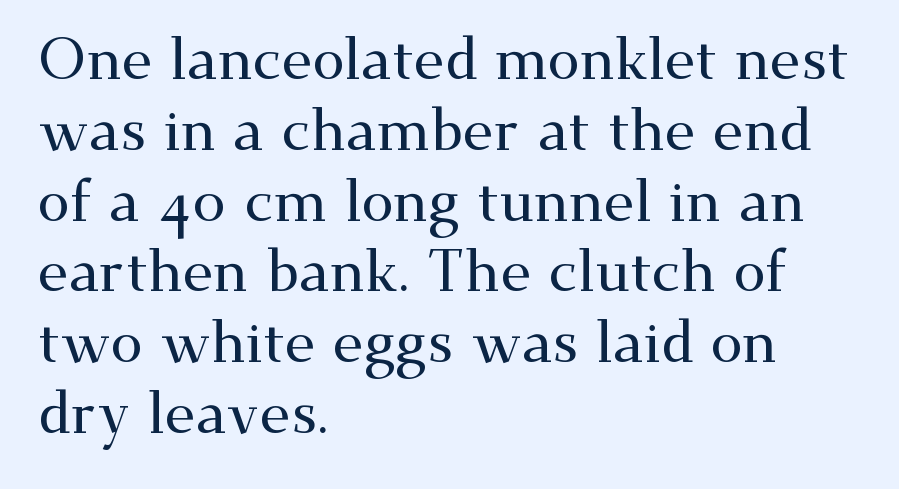
The words here are not underlined. A student would call this left alignment; a typographer would say flush left, rag right. To sum up the face: it has serifs. Italic: no, the glyphs are upright roman.
